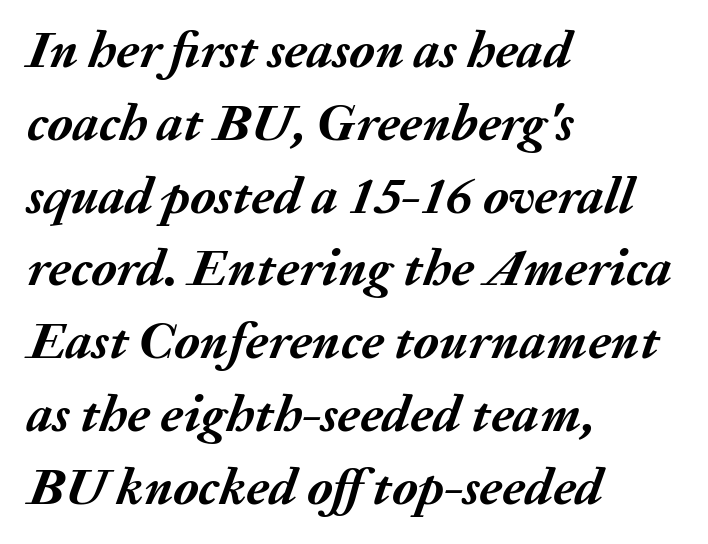
{"italic": "yes", "lean": "right", "slant_degrees": 20, "bold": "yes", "weight": "semibold", "width": "normal", "stroke_contrast": "medium", "x_height": "medium", "monospaced": "no", "underline": "no", "align": "left", "line_spacing": "normal", "line_spacing_ratio": 1.4, "letter_spacing": "normal", "letter_spacing_em": 0.0, "glyph_px": 52}
